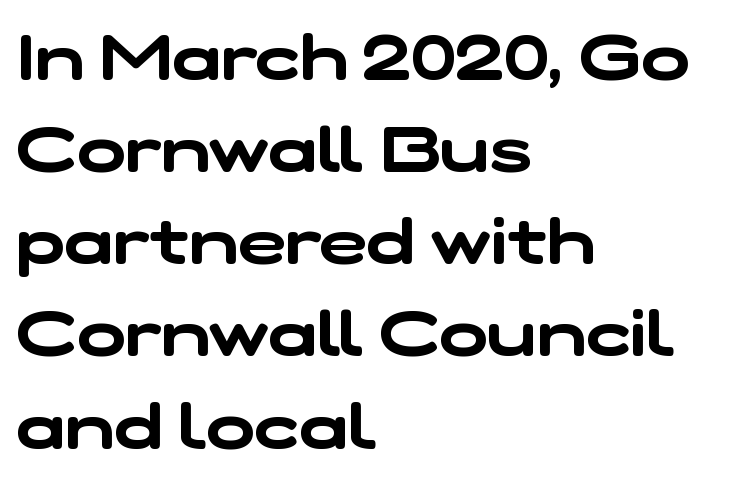
Proportional: the letters do not fall into vertical columns. Line beginnings align vertically; line endings do not. The text was rendered using a sans face with plain stroke endings. Beneath every word, the page is bare. This sample uses plain, unmodified letter spacing. Baseline-to-baseline distance is the conventional proportion of letter height.
